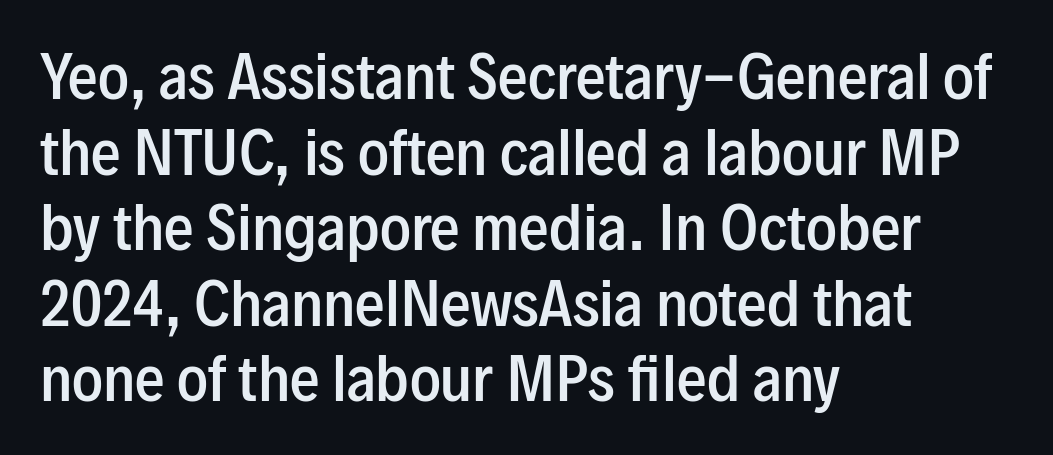
Q: Is the text bold? A: Semi-bold.
Q: Is the text italic (slanted)? A: No, it is upright.
Q: Is the typeface a serif or a sans-serif typeface? A: Sans-serif.
Q: Is the text underlined? A: No.
Q: How is the paragraph aligned? A: Left-aligned.
Q: Is the spacing between letters normal or unusually wide? A: Normal.
Q: Is the spacing between lines tight, normal or loose? A: Normal.
Q: Width (condensed, normal, or wide)? A: Condensed.
Q: Stroke contrast? A: Low.
Q: x-height? A: Medium.
Q: Monospaced? A: No.
